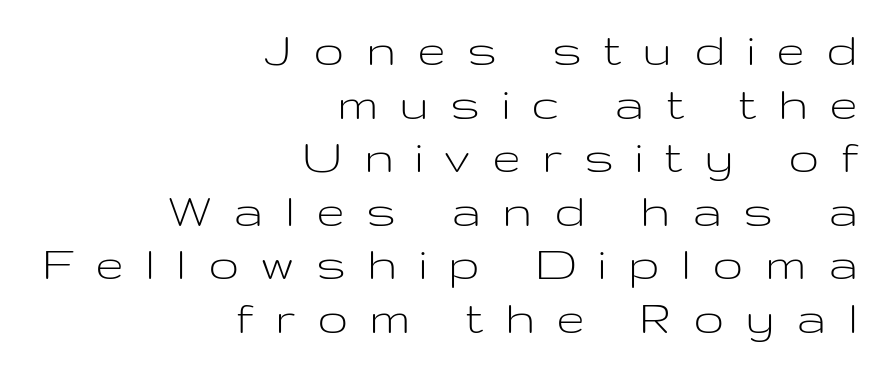
Q: Is the text bold? A: No.
Q: Is the text italic (slanted)? A: No, it is upright.
Q: Is the typeface a serif or a sans-serif typeface? A: Sans-serif.
Q: Is the text underlined? A: No.
Q: How is the paragraph aligned? A: Right-aligned.
Q: Is the spacing between letters normal or unusually wide? A: Unusually wide.
Q: Is the spacing between lines tight, normal or loose? A: Tight.
Q: Width (condensed, normal, or wide)? A: Wide.
Q: Stroke contrast? A: Low.
Q: x-height? A: Medium.
Q: Monospaced? A: No.
